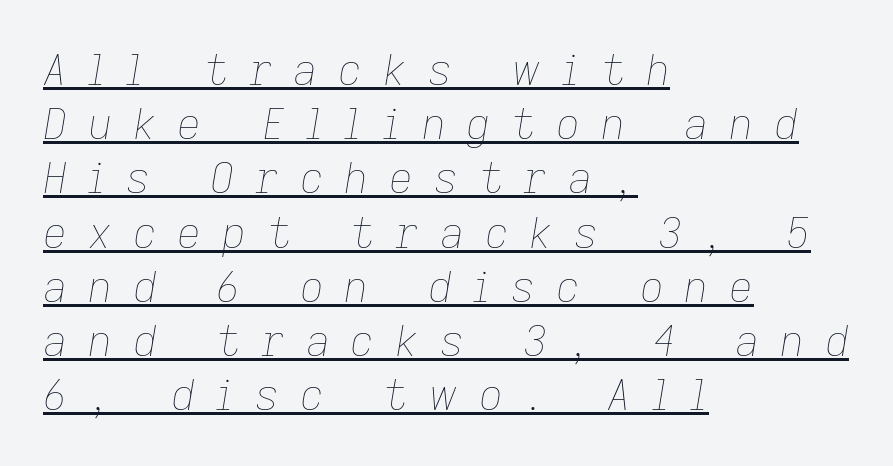
{"italic": "yes", "lean": "right", "slant_degrees": 9, "bold": "no", "weight": "thin", "width": "normal", "stroke_contrast": "low", "x_height": "medium", "monospaced": "no", "underline": "yes", "align": "left", "line_spacing": "normal", "line_spacing_ratio": 1.29, "letter_spacing": "wide", "letter_spacing_em": 0.49, "glyph_px": 42}
